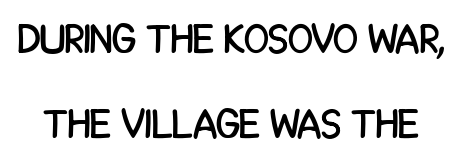
The image shows 41 px condensed sans-serif type, upright; set loose line spacing (2.08x), normal letter spacing, not underlined; low stroke contrast and a large x-height.
